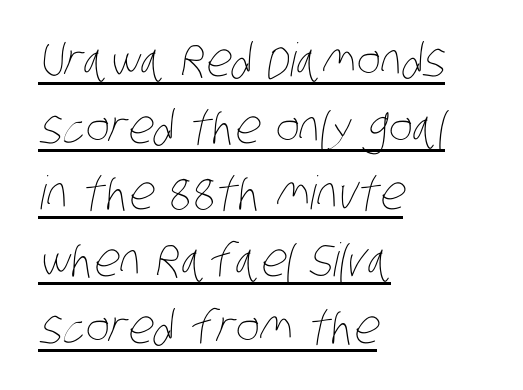
The cut favours lightness, reaching ordinary text weight at its darkest. The block of text has a typical density, with ordinary space between rows. Spacing verdict: proportional, widths tailored to each character. The typesetter has applied underlining to the passage shown.
